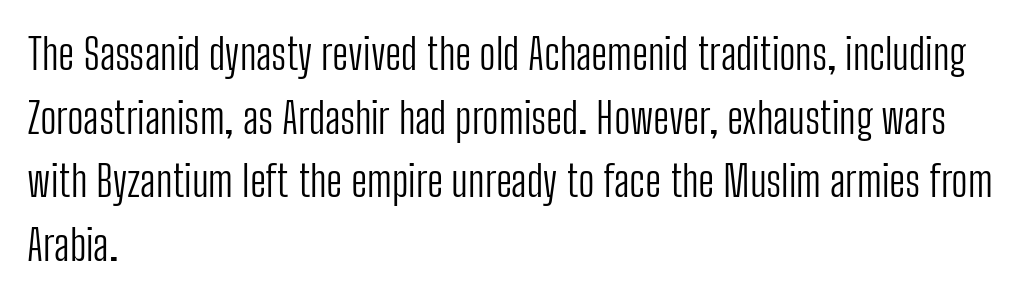
The specimen reads as upright at a glance. Each word holds together tightly as a unit, with standard inter-letter gaps. Stems and bowls with no extra thickness — not bold. Normally led — the rows are evenly, conventionally spaced. Lines of text with bare space underneath. Does the copy run flush right? No — it runs flush left.
